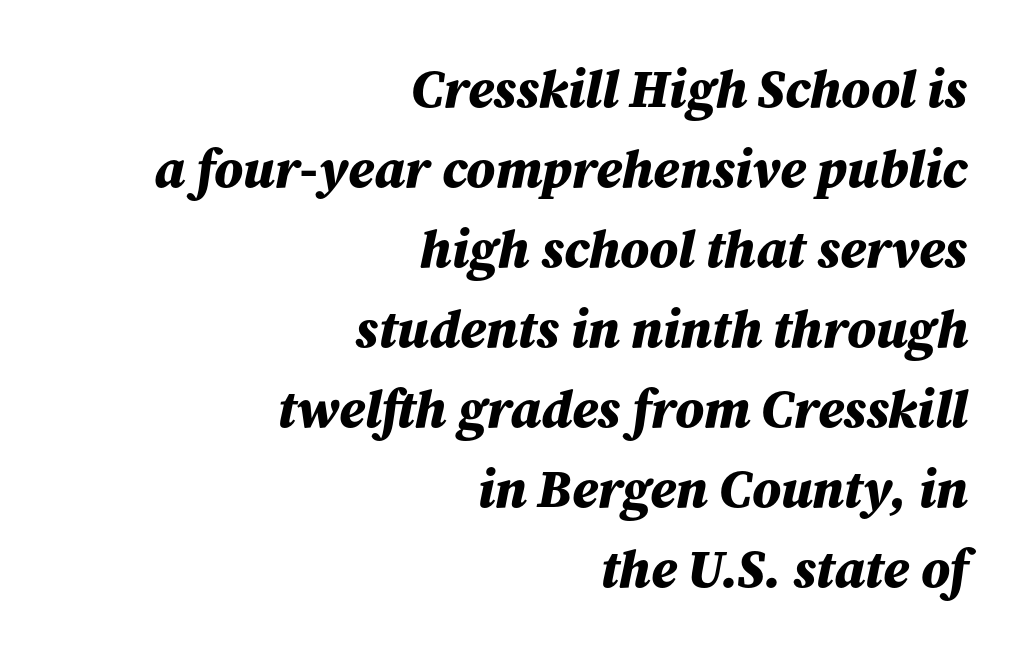
You could call the tracking neutral — neither tight nor loose. The face used here has a pronounced slope to its letters. A bare baseline throughout the passage. Line ends are locked; line starts wander. Character widths vary here, with narrow letters taking less room than wide ones.
